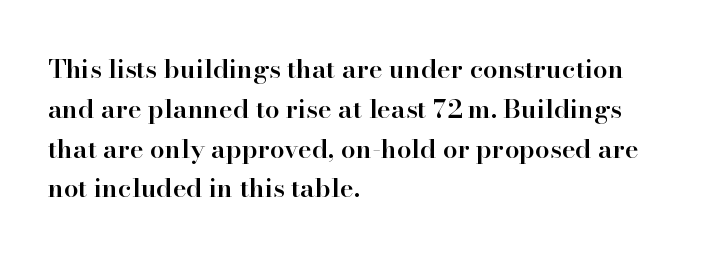
Ordinary non-slanted type is in use. Reading down the block, your eye returns to a fixed left position each line. These lines sit exactly where default settings would place them. Check the space under the baseline: it is left empty.
